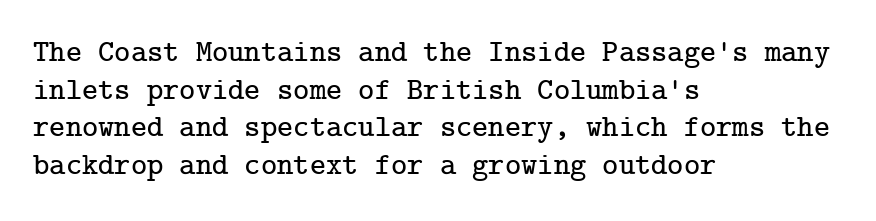
The image shows 31 px serif type, upright; set left-aligned, line spacing 1.21x, normal letter spacing, not underlined; low stroke contrast and a medium x-height.
